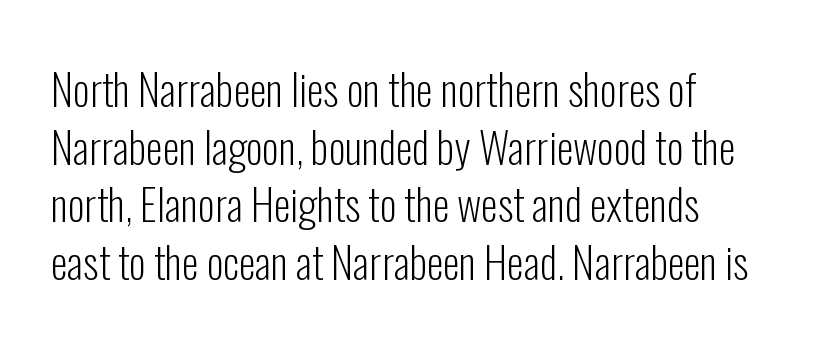
{"serif": "no", "italic": "no", "bold": "no", "weight": "light", "width": "condensed", "stroke_contrast": "low", "x_height": "medium", "monospaced": "no", "underline": "no", "line_spacing": "normal", "line_spacing_ratio": 1.34, "letter_spacing": "normal", "letter_spacing_em": 0.0, "glyph_px": 43}
